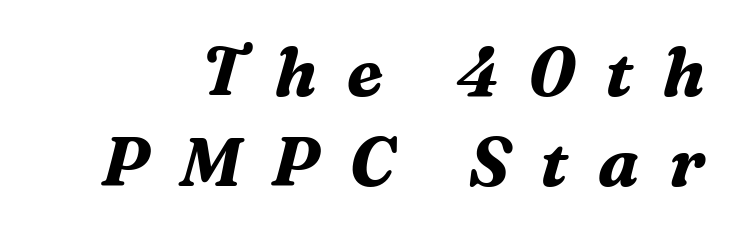
Q: Is the text bold? A: Yes.
Q: Is the text italic (slanted)? A: Yes, it leans right by about 16 degrees.
Q: Is the typeface a serif or a sans-serif typeface? A: Serif.
Q: Is the text underlined? A: No.
Q: Is the spacing between letters normal or unusually wide? A: Unusually wide.
Q: Is the spacing between lines tight, normal or loose? A: Normal.
Q: Width (condensed, normal, or wide)? A: Normal.
Q: Stroke contrast? A: Medium.
Q: x-height? A: Medium.
Q: Monospaced? A: No.
